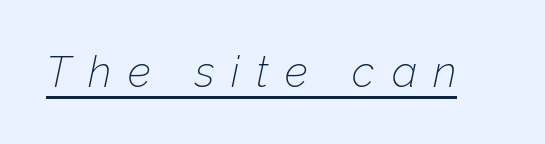
The image shows 43 px thin type, italic (leaning right); set unusually wide letter spacing (+0.39 em), underlined; low stroke contrast and a medium x-height.
